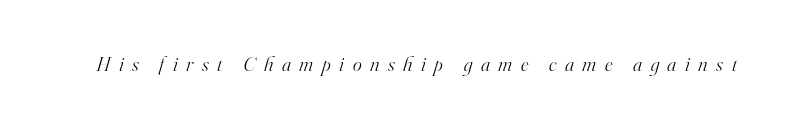
Decoration check: the copy has no underline. Is the type slanted? Yes — the strokes lean at a clear angle. Is the stroke heavy? The answer is a plain regular-or-lighter. The horizontal fit of the characters is loose and conspicuously gappy.
